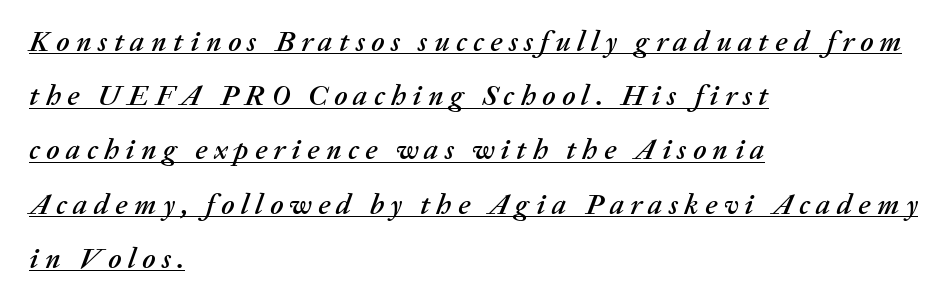
Q: Is the text italic (slanted)? A: Yes, it leans right by about 20 degrees.
Q: Is the text underlined? A: Yes.
Q: How is the paragraph aligned? A: Left-aligned.
Q: Is the spacing between letters normal or unusually wide? A: Unusually wide.
Q: Width (condensed, normal, or wide)? A: Normal.
Q: Stroke contrast? A: Medium.
Q: x-height? A: Medium.
Q: Monospaced? A: No.
